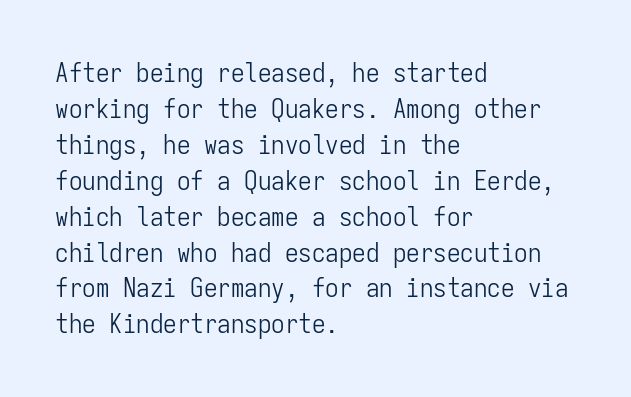
A clean baseline with only descenders dipping below it. The letters stand upright; this is a roman face. The letterforms sit shoulder to shoulder at normal distance. The compositor pushed each line to the left boundary.
